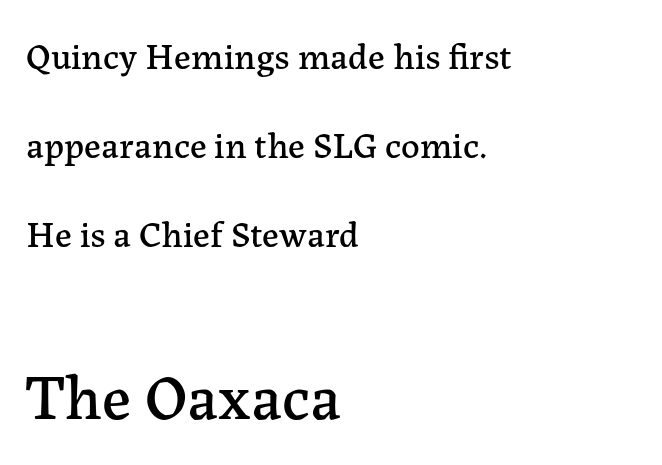
{"serif": "yes", "italic": "no", "width": "normal", "stroke_contrast": "low", "x_height": "medium", "monospaced": "no", "underline": "no", "align": "left", "line_spacing": "loose", "line_spacing_ratio": 2.41, "letter_spacing": "normal", "letter_spacing_em": 0.0, "larger_block": "second", "size_ratio": 1.73, "glyph_px": 64}
